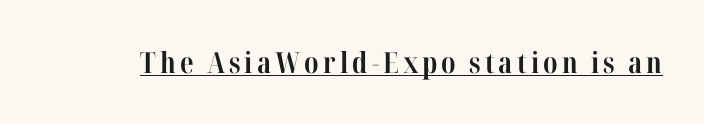
{"serif": "yes", "italic": "no", "bold": "yes", "weight": "bold", "width": "condensed", "stroke_contrast": "high", "x_height": "medium", "monospaced": "no", "underline": "yes", "glyph_px": 29}
